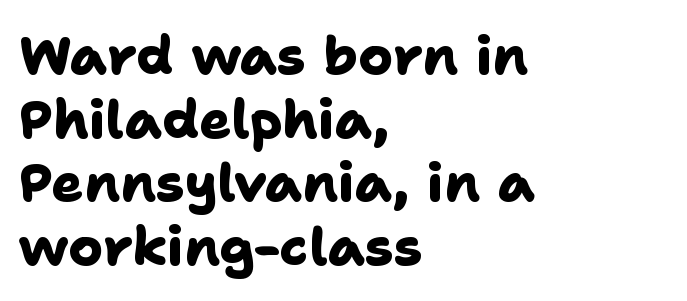
Is the type bold? Yes — the strokes are clearly thick and heavy. These lines keep a tight, regular rhythm from letter to letter. Serifs: no, the terminals of the letterforms are clean. Think of a printed novel: that variable character pitch is what you see here.
